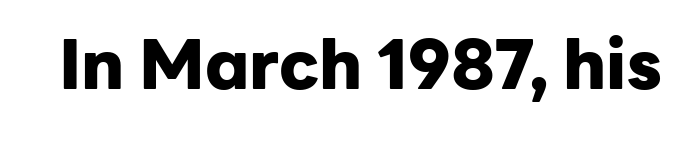
Q: Is the text bold? A: Yes.
Q: Is the text italic (slanted)? A: No, it is upright.
Q: Is the typeface a serif or a sans-serif typeface? A: Sans-serif.
Q: Is the text underlined? A: No.
Q: Is the spacing between letters normal or unusually wide? A: Normal.
Q: Width (condensed, normal, or wide)? A: Normal.
Q: Stroke contrast? A: Low.
Q: x-height? A: Medium.
Q: Monospaced? A: No.
